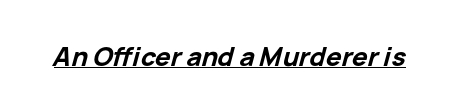
The image shows 26 px bold type, italic (leaning right); set normal letter spacing, underlined.
